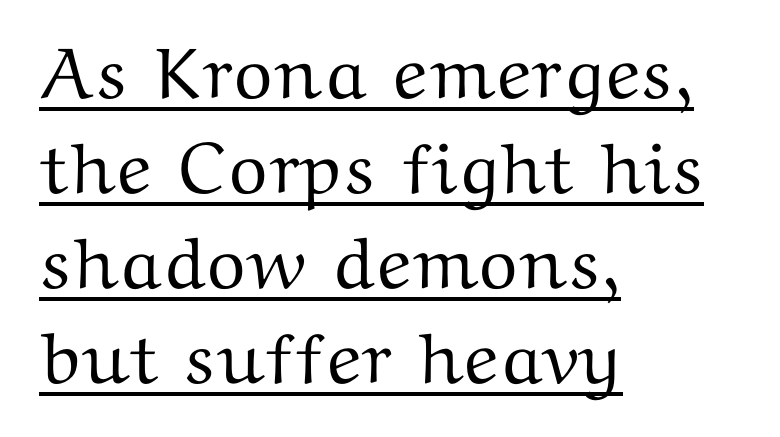
Q: Is the text italic (slanted)? A: No, it is upright.
Q: Is the typeface a serif or a sans-serif typeface? A: Serif.
Q: Is the text underlined? A: Yes.
Q: How is the paragraph aligned? A: Left-aligned.
Q: Is the spacing between letters normal or unusually wide? A: Normal.
Q: Is the spacing between lines tight, normal or loose? A: Normal.
Q: Width (condensed, normal, or wide)? A: Wide.
Q: Stroke contrast? A: Medium.
Q: x-height? A: Medium.
Q: Monospaced? A: No.
